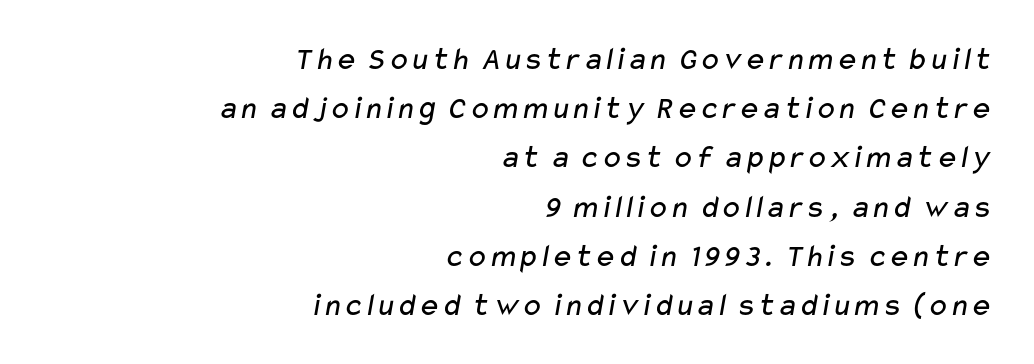
The image shows 33 px regular-weight, wide sans-serif type; set right-aligned, normal line spacing (1.49x), normal letter spacing, not underlined; low stroke contrast and a medium x-height.
